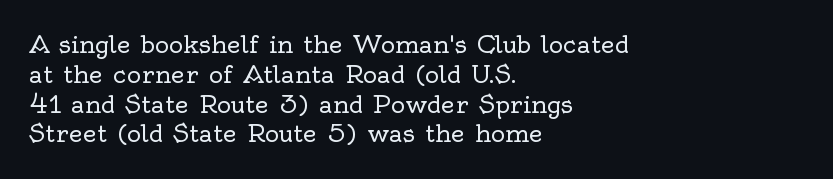
The image shows 24 px text type, upright; set left-aligned, line spacing 1.24x, normal letter spacing, not underlined.
